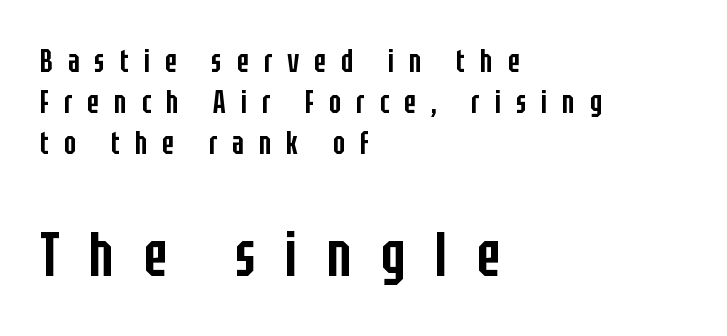
{"serif": "no", "italic": "no", "bold": "semi", "weight": "semibold", "width": "condensed", "stroke_contrast": "low", "x_height": "large", "monospaced": "no", "underline": "no", "align": "left", "line_spacing": "normal", "line_spacing_ratio": 1.28, "letter_spacing": "wide", "letter_spacing_em": 0.47, "larger_block": "second", "size_ratio": 1.97, "glyph_px": 63}
